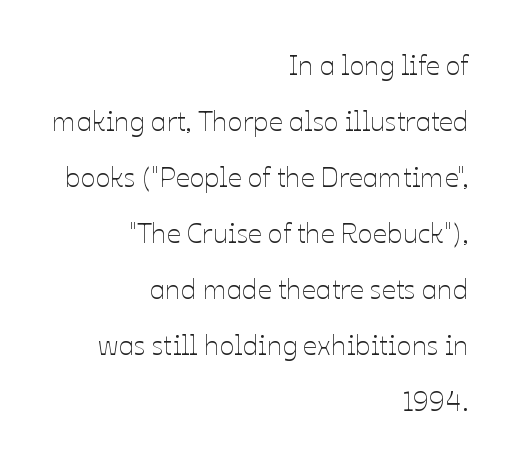
Inter-character spacing is left at the font's built-in metrics. The strokes carry an ordinary text weight at most. Rule under the text: the space is simply empty. If you drew a ruler down the right edge, every line would touch it. Looks like regular typesetting: each glyph gets only the width it needs.
